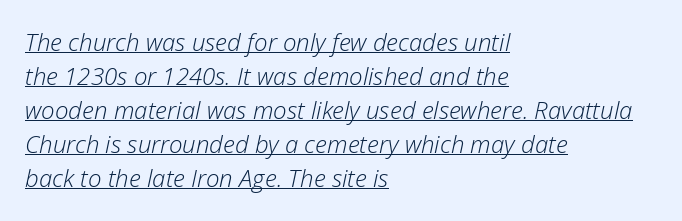
Q: Is the text bold? A: No.
Q: Is the text italic (slanted)? A: Yes, it leans right by about 12 degrees.
Q: Is the text underlined? A: Yes.
Q: How is the paragraph aligned? A: Left-aligned.
Q: Is the spacing between letters normal or unusually wide? A: Normal.
Q: Is the spacing between lines tight, normal or loose? A: Normal.
